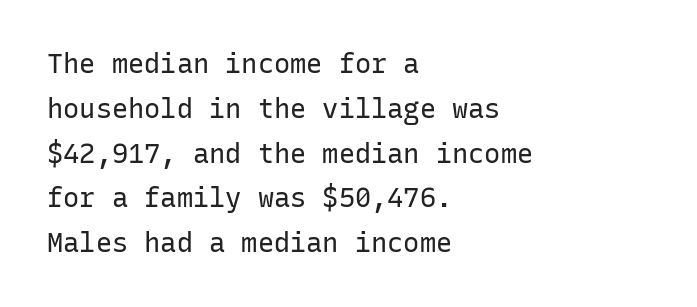
Q: Is the text bold? A: No.
Q: Is the text italic (slanted)? A: No, it is upright.
Q: Is the text underlined? A: No.
Q: How is the paragraph aligned? A: Left-aligned.
Q: Is the spacing between letters normal or unusually wide? A: Normal.
Q: Is the spacing between lines tight, normal or loose? A: Normal.
